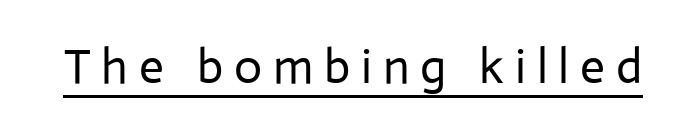
{"serif": "no", "italic": "no", "bold": "no", "weight": "regular", "width": "normal", "stroke_contrast": "low", "x_height": "medium", "monospaced": "no", "underline": "yes", "letter_spacing": "wide", "letter_spacing_em": 0.22, "glyph_px": 49}
